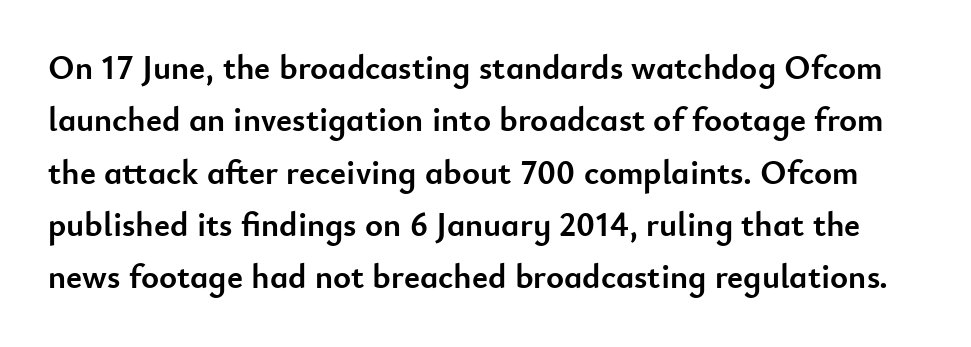
The image shows 34 px semibold sans-serif type, upright; set normal line spacing (1.54x), normal letter spacing, not underlined; low stroke contrast and a small x-height.
